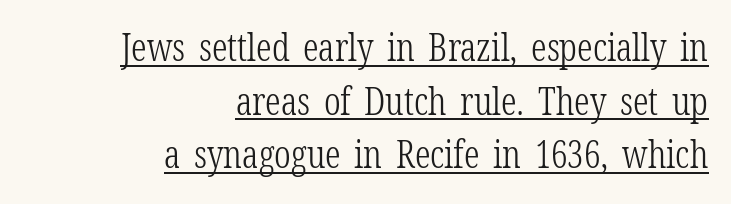
Q: Is the text bold? A: No.
Q: Is the text italic (slanted)? A: No, it is upright.
Q: Is the typeface a serif or a sans-serif typeface? A: Serif.
Q: Is the text underlined? A: Yes.
Q: How is the paragraph aligned? A: Right-aligned.
Q: Is the spacing between letters normal or unusually wide? A: Normal.
Q: Is the spacing between lines tight, normal or loose? A: Normal.
Q: Width (condensed, normal, or wide)? A: Condensed.
Q: Stroke contrast? A: Low.
Q: x-height? A: Medium.
Q: Monospaced? A: No.
